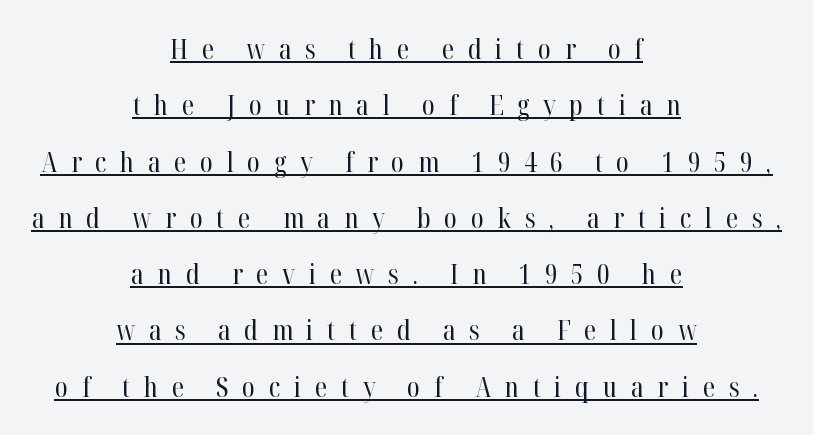
Q: Is the text bold? A: No.
Q: Is the text italic (slanted)? A: No, it is upright.
Q: Is the typeface a serif or a sans-serif typeface? A: Serif.
Q: Is the text underlined? A: Yes.
Q: How is the paragraph aligned? A: Centered.
Q: Is the spacing between letters normal or unusually wide? A: Unusually wide.
Q: Is the spacing between lines tight, normal or loose? A: Loose.
Q: Width (condensed, normal, or wide)? A: Condensed.
Q: Stroke contrast? A: High.
Q: x-height? A: Medium.
Q: Monospaced? A: No.
